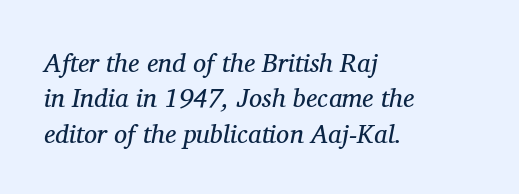
The image shows 26 px text type, italic (leaning right); set left-aligned, normal line spacing (1.36x), normal letter spacing, not underlined.
